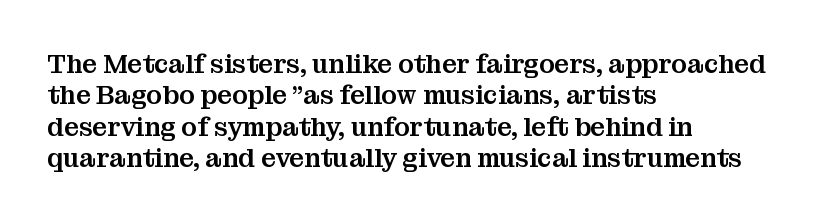
Tracking value appears to be zero — textbook default spacing. Rendered with straight, roman letterforms. Short and long lines alike share a common starting point at left. A bare baseline throughout the passage.
